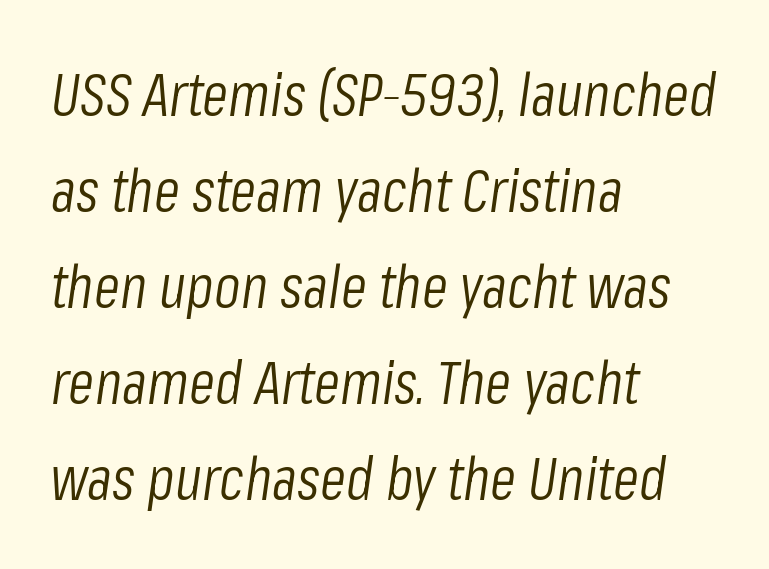
Each word holds together tightly as a unit, with standard inter-letter gaps. Posture: slanted. Students, observe: this is what conventionally led text looks like. The ragged edge is on the right, which tells us the setting is flush left. Weight: in the light-to-regular range.
